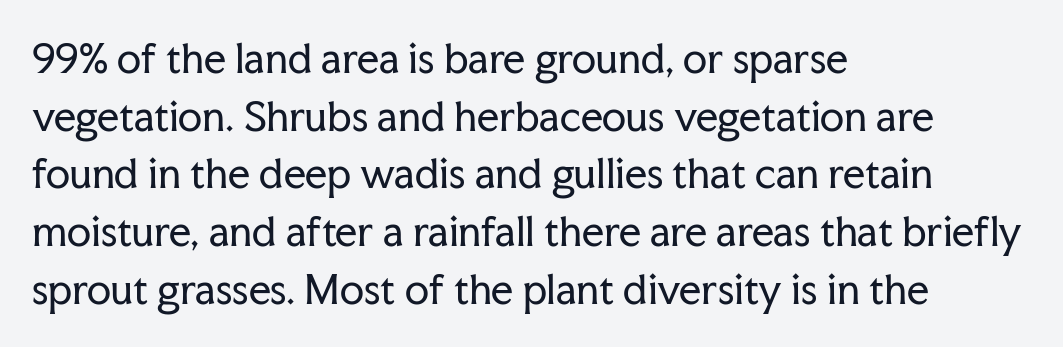
Q: Is the text bold? A: No.
Q: Is the text italic (slanted)? A: No, it is upright.
Q: Is the typeface a serif or a sans-serif typeface? A: Serif.
Q: Is the text underlined? A: No.
Q: How is the paragraph aligned? A: Left-aligned.
Q: Is the spacing between letters normal or unusually wide? A: Normal.
Q: Is the spacing between lines tight, normal or loose? A: Normal.
Q: Width (condensed, normal, or wide)? A: Normal.
Q: Stroke contrast? A: Low.
Q: x-height? A: Medium.
Q: Monospaced? A: No.
